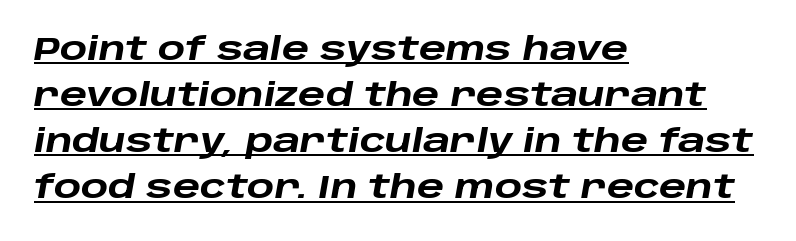
The letters sit at their default tracking, neither squeezed nor spread. The axis of the letterforms is tilted away from vertical. Strong, thick strokes mark this as bold type. Line beginnings align vertically; line endings do not.
